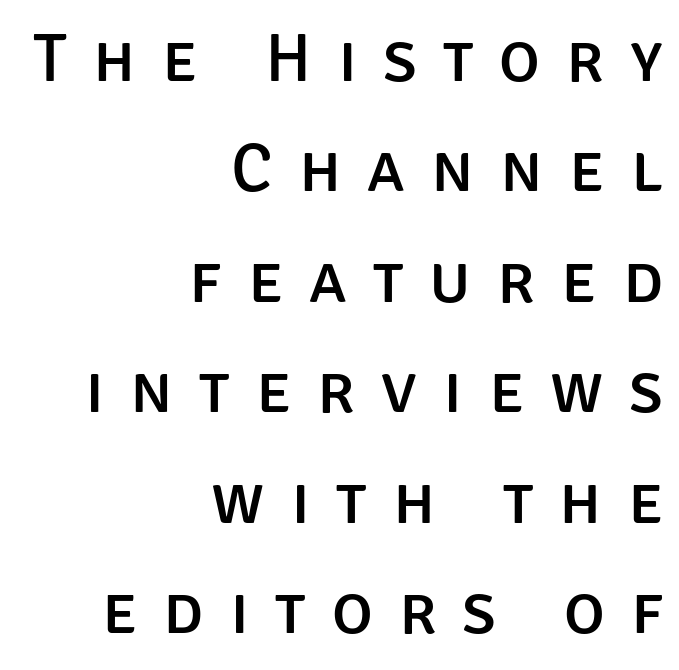
The image shows 69 px sans-serif type, upright; set right-aligned, normal line spacing (1.6x), unusually wide letter spacing (+0.38 em), not underlined; low stroke contrast and a large x-height.
